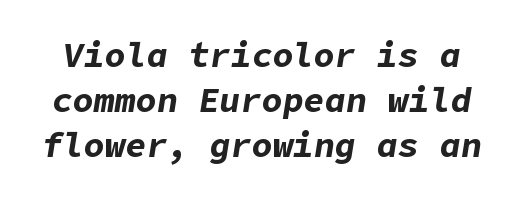
The image shows 35 px bold type, italic (leaning right); set normal line spacing (1.29x), normal letter spacing, not underlined; low stroke contrast and a medium x-height.
